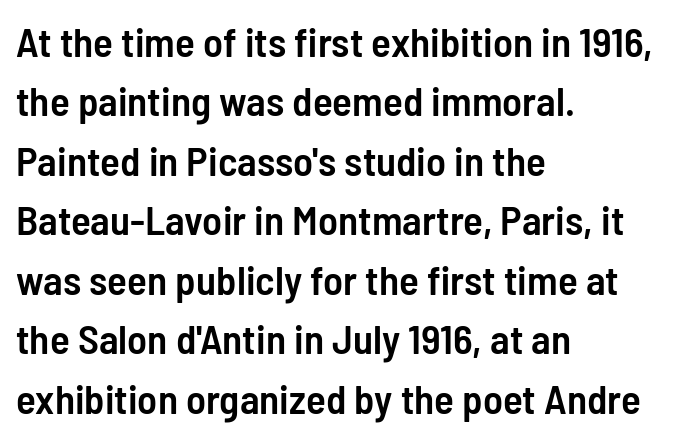
The strip under each line holds only bare page. The lines sit at an ordinary, default distance from one another. The axis of the letterforms is exactly vertical. The line texture is even and compact thanks to regular tracking.
